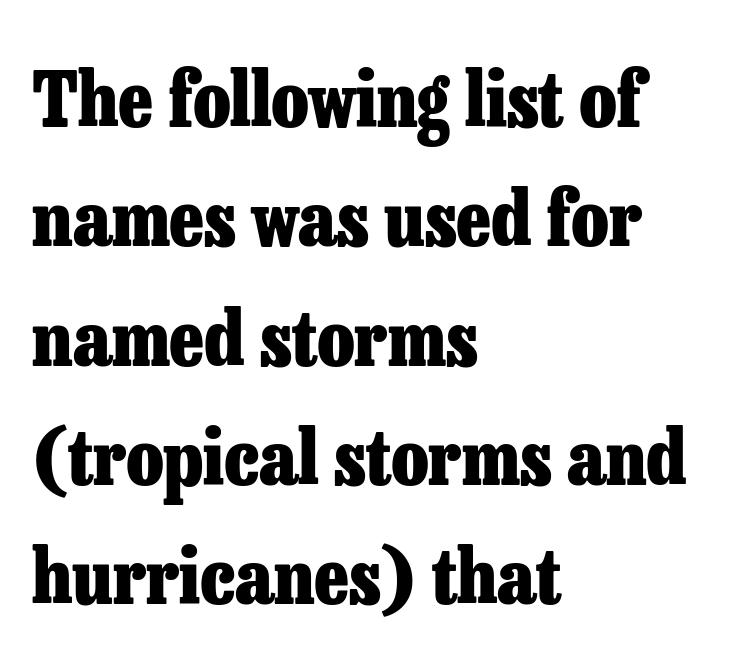
The passage shown has conventional tracking throughout. The baseline area is clear. Think of a printed novel: that variable character pitch is what you see here. On the weight axis this lands at bold, roughly 700. Yep, those are serifs on the letters. These lines sit exactly where default settings would place them.
